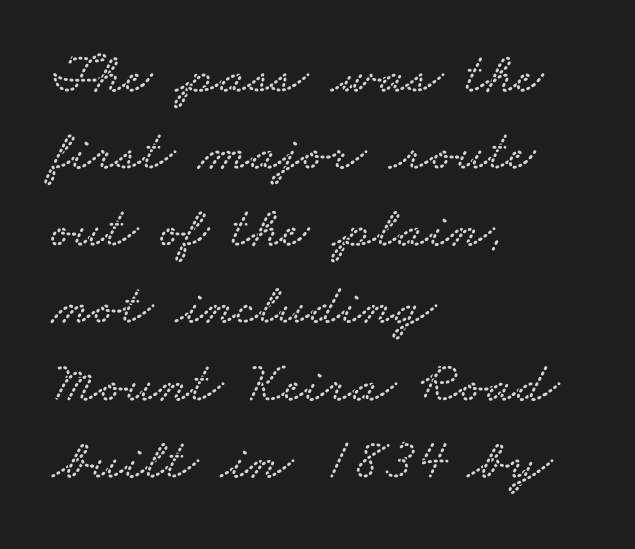
{"serif": "yes", "width": "wide", "stroke_contrast": "low", "x_height": "small", "monospaced": "no", "underline": "no", "align": "left", "line_spacing": "normal", "line_spacing_ratio": 1.33, "letter_spacing": "normal", "letter_spacing_em": 0.0, "glyph_px": 58}
